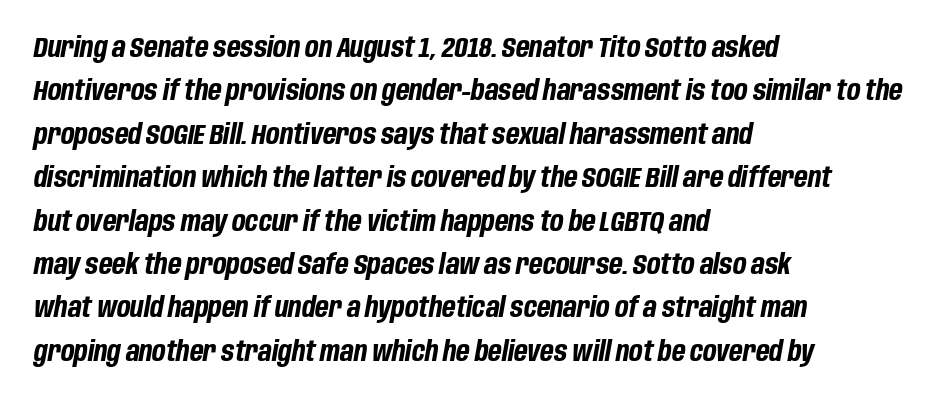
{"italic": "yes", "lean": "right", "slant_degrees": 10, "bold": "yes", "weight": "bold", "width": "condensed", "stroke_contrast": "low", "x_height": "large", "monospaced": "no", "underline": "no", "align": "left", "line_spacing": "normal", "line_spacing_ratio": 1.55, "letter_spacing": "normal", "letter_spacing_em": 0.0, "glyph_px": 28}
